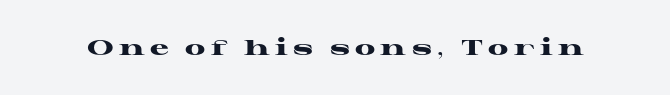
Q: Is the text bold? A: Yes.
Q: Is the text italic (slanted)? A: No, it is upright.
Q: Is the text underlined? A: No.
Q: Is the spacing between letters normal or unusually wide? A: Unusually wide.
